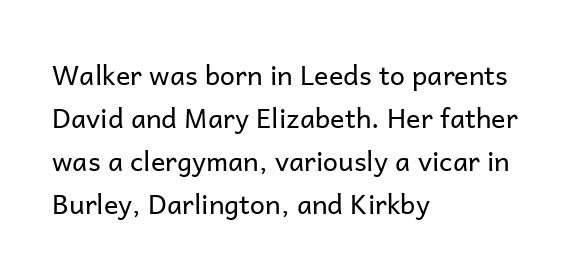
Q: Is the text bold? A: No.
Q: Is the text italic (slanted)? A: No, it is upright.
Q: Is the text underlined? A: No.
Q: How is the paragraph aligned? A: Left-aligned.
Q: Is the spacing between letters normal or unusually wide? A: Normal.
Q: Is the spacing between lines tight, normal or loose? A: Normal.
